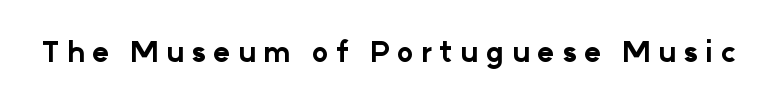
The image shows 28 px bold sans-serif type, upright; set unusually wide letter spacing (+0.26 em), not underlined; low stroke contrast and a medium x-height.
